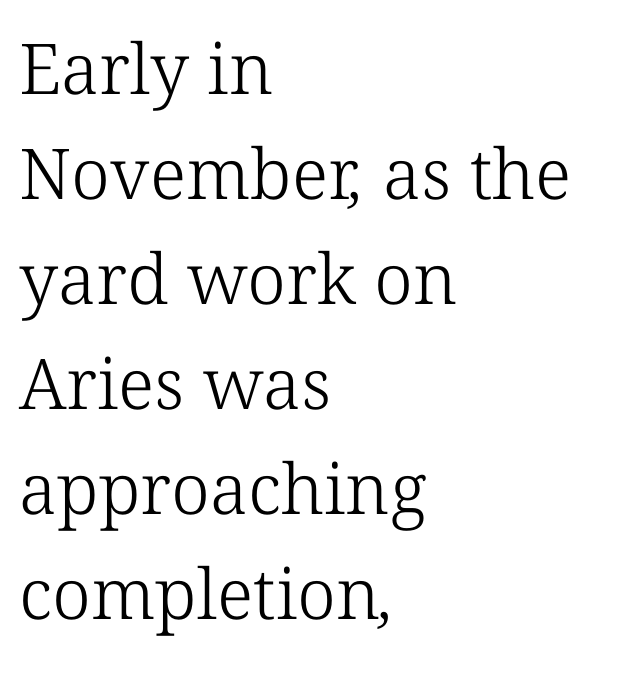
{"serif": "yes", "bold": "no", "weight": "light", "width": "normal", "stroke_contrast": "low", "x_height": "medium", "monospaced": "no", "underline": "no", "align": "left", "line_spacing": "normal", "line_spacing_ratio": 1.5, "letter_spacing": "normal", "letter_spacing_em": 0.0, "glyph_px": 70}
